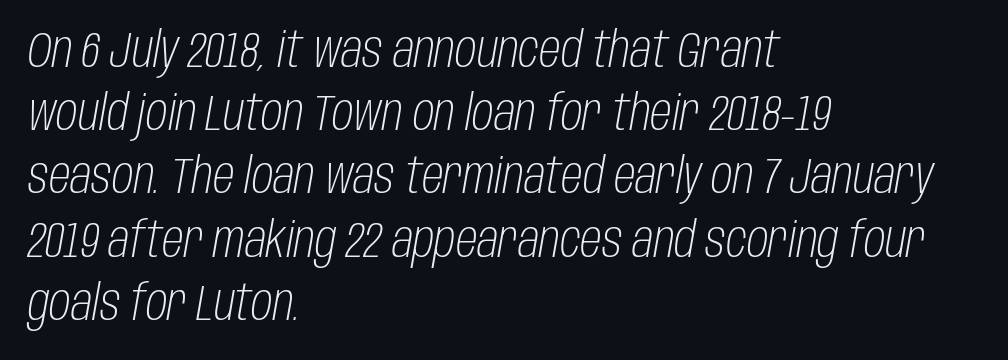
Letters have the restrained weight of plain body copy at most. Here the designer chose a conventional face with non-uniform glyph widths. What's the leading like? Ordinary, nothing unusual. Check under the words: just untouched page. These lines were composed using italics. Short note: letters normally spaced.
